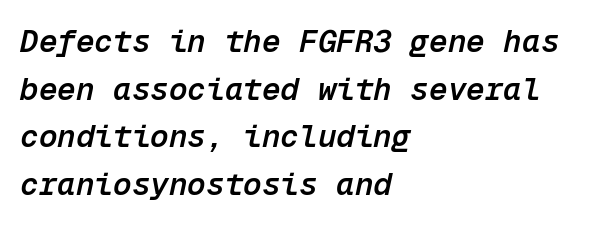
Q: Is the text bold? A: Semi-bold.
Q: Is the text italic (slanted)? A: Yes, it leans right by about 12 degrees.
Q: Is the text underlined? A: No.
Q: How is the paragraph aligned? A: Left-aligned.
Q: Is the spacing between letters normal or unusually wide? A: Normal.
Q: Is the spacing between lines tight, normal or loose? A: Normal.
Q: Width (condensed, normal, or wide)? A: Normal.
Q: Stroke contrast? A: Low.
Q: x-height? A: Medium.
Q: Monospaced? A: Yes.
